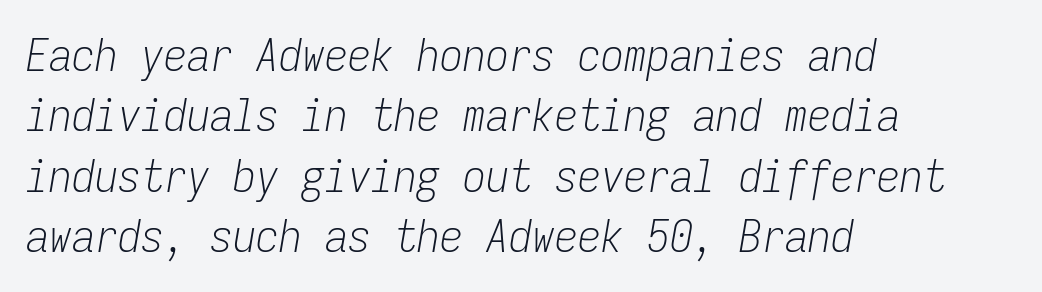
The image shows 46 px light, condensed type, italic (leaning right), monospaced; set left-aligned, normal line spacing (1.31x), normal letter spacing, not underlined; low stroke contrast and a medium x-height.
